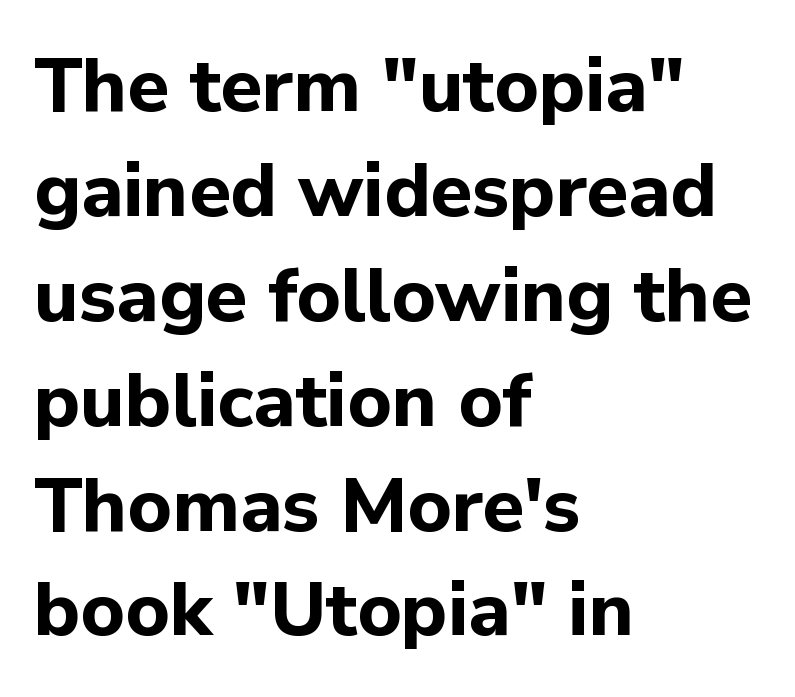
Q: Is the text bold? A: Yes.
Q: Is the text italic (slanted)? A: No, it is upright.
Q: Is the typeface a serif or a sans-serif typeface? A: Sans-serif.
Q: Is the text underlined? A: No.
Q: How is the paragraph aligned? A: Left-aligned.
Q: Is the spacing between letters normal or unusually wide? A: Normal.
Q: Is the spacing between lines tight, normal or loose? A: Normal.
Q: Width (condensed, normal, or wide)? A: Normal.
Q: Stroke contrast? A: Low.
Q: x-height? A: Medium.
Q: Monospaced? A: No.
